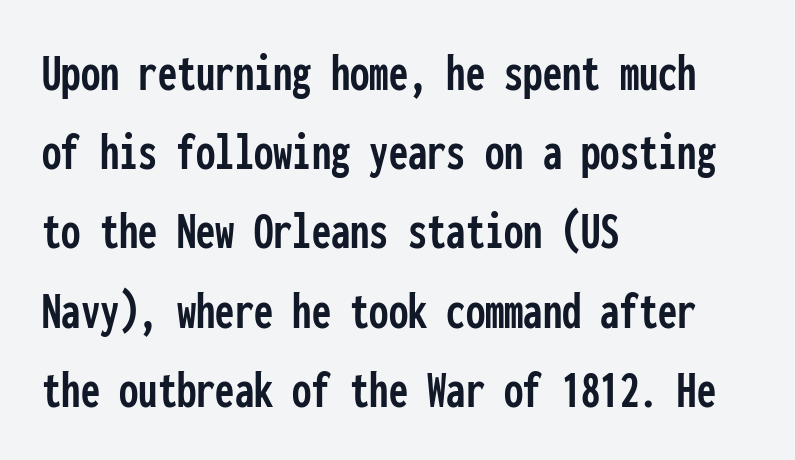
The glyphs are unaccompanied by any horizontal stroke below them. Upright lettering throughout. Is this a sans? Yes — the strokes have no serifs. Teacher's note: observe the even left margin — that is flush-left alignment.
